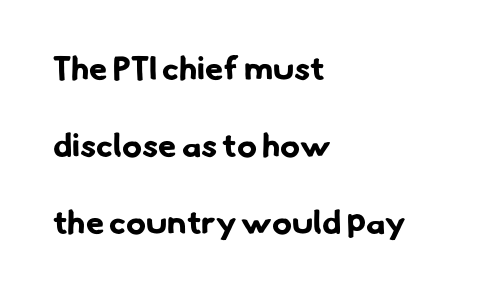
This sample uses plain, unmodified letter spacing. Each new line begins a long way beneath the previous one. Anything drawn beneath the words? Only blank space. The rendering anchors every line to the left-hand side. Strong, thick strokes mark this as bold type.
